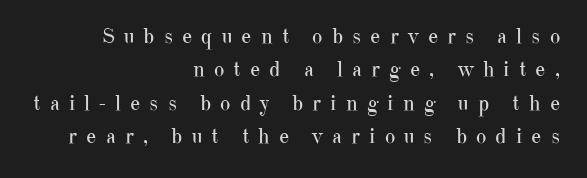
{"italic": "no", "bold": "no", "underline": "no", "align": "right", "line_spacing": "normal", "line_spacing_ratio": 1.52, "letter_spacing": "wide", "letter_spacing_em": 0.41, "glyph_px": 22}
